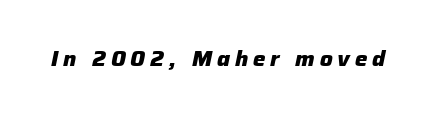
{"italic": "yes", "lean": "right", "slant_degrees": 12, "bold": "yes", "underline": "no", "letter_spacing": "wide", "letter_spacing_em": 0.23, "glyph_px": 21}
